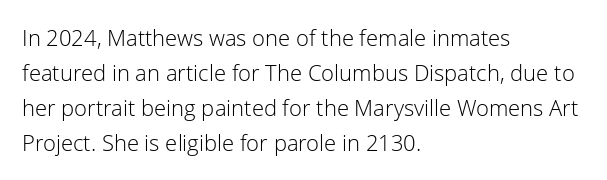
{"italic": "no", "bold": "no", "underline": "no", "align": "left", "line_spacing": "normal", "line_spacing_ratio": 1.59, "letter_spacing": "normal", "letter_spacing_em": 0.0, "glyph_px": 22}
